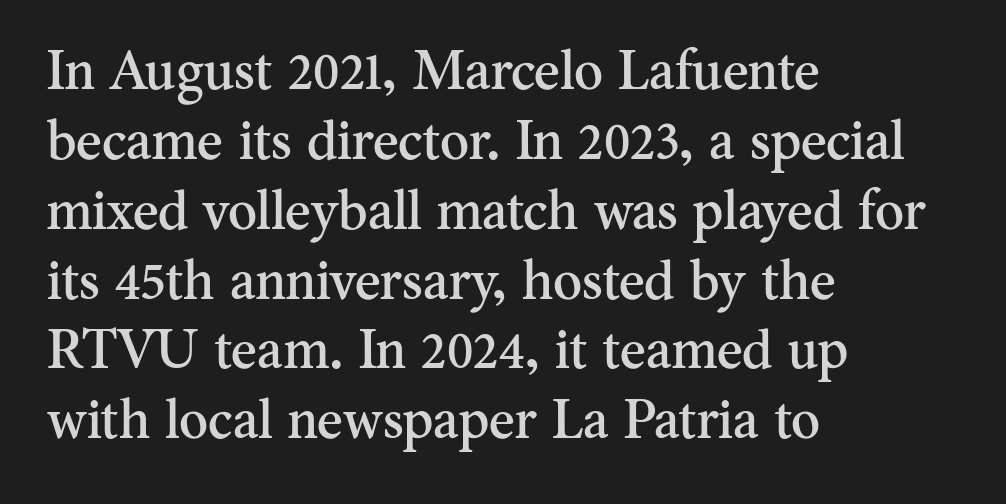
The image shows 55 px serif type, upright; set left-aligned, normal line spacing (1.27x), normal letter spacing, not underlined; medium stroke contrast and a small x-height.
